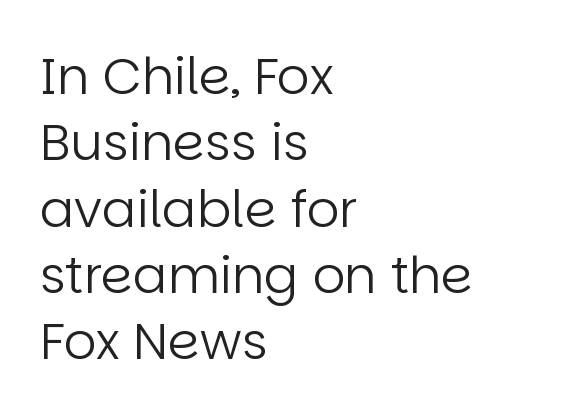
The image shows 51 px regular-weight sans-serif type, upright; set left-aligned, normal line spacing (1.3x), normal letter spacing, not underlined; low stroke contrast and a large x-height.
